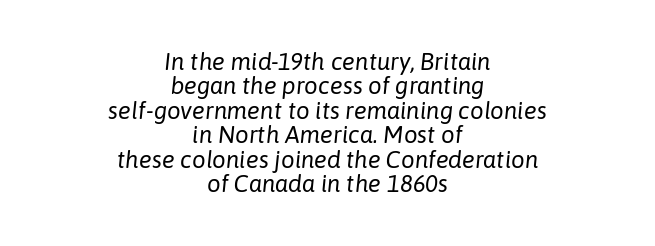
{"italic": "yes", "lean": "right", "slant_degrees": 6, "bold": "no", "underline": "no", "align": "center", "line_spacing": "tight", "line_spacing_ratio": 1.02, "letter_spacing": "normal", "letter_spacing_em": 0.0, "glyph_px": 24}
